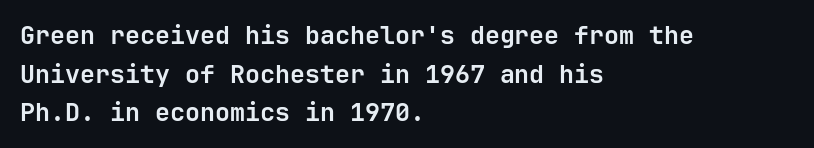
{"italic": "no", "bold": "yes", "underline": "no", "align": "left", "line_spacing": "normal", "line_spacing_ratio": 1.55, "letter_spacing": "normal", "letter_spacing_em": 0.0, "glyph_px": 25}
